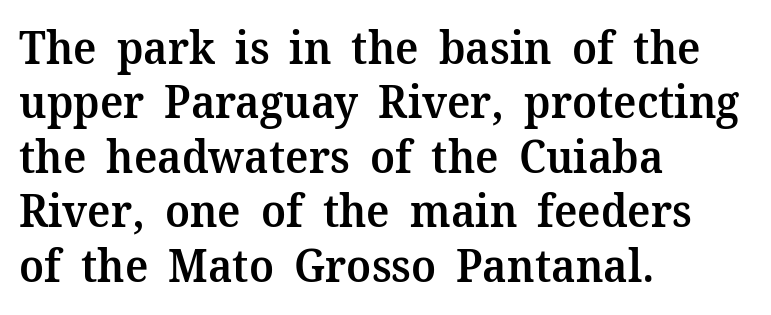
{"serif": "yes", "italic": "no", "bold": "semi", "weight": "semibold", "width": "normal", "stroke_contrast": "medium", "x_height": "medium", "monospaced": "no", "underline": "no", "align": "left", "line_spacing_ratio": 1.21, "letter_spacing": "normal", "letter_spacing_em": 0.0, "glyph_px": 45}
